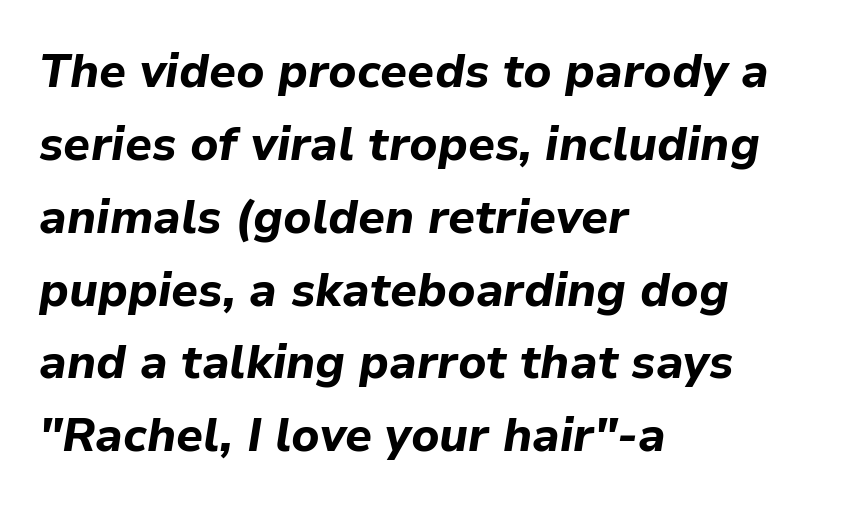
Q: Is the text bold? A: Yes.
Q: Is the text italic (slanted)? A: Yes, it leans right by about 9 degrees.
Q: Is the text underlined? A: No.
Q: How is the paragraph aligned? A: Left-aligned.
Q: Is the spacing between letters normal or unusually wide? A: Normal.
Q: Is the spacing between lines tight, normal or loose? A: Normal.
Q: Width (condensed, normal, or wide)? A: Normal.
Q: Stroke contrast? A: Low.
Q: x-height? A: Medium.
Q: Monospaced? A: No.
